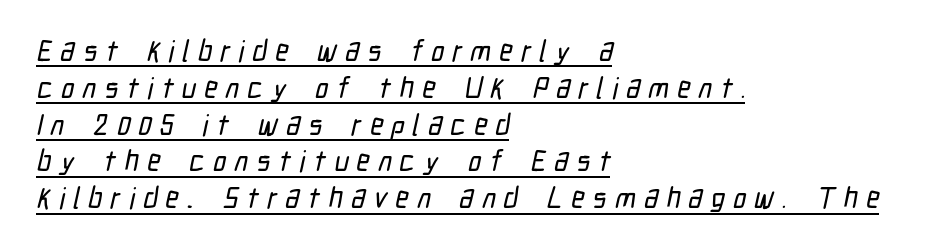
Q: Is the typeface a serif or a sans-serif typeface? A: Sans-serif.
Q: Is the text underlined? A: Yes.
Q: How is the paragraph aligned? A: Left-aligned.
Q: Is the spacing between letters normal or unusually wide? A: Unusually wide.
Q: Is the spacing between lines tight, normal or loose? A: Normal.
Q: Width (condensed, normal, or wide)? A: Condensed.
Q: Stroke contrast? A: Low.
Q: x-height? A: Medium.
Q: Monospaced? A: No.
